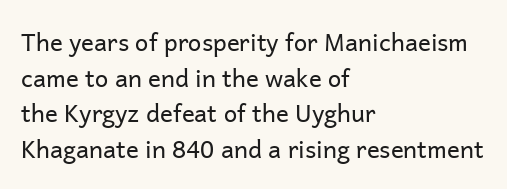
No italicization has been applied; the sample stays upright. Each line starts at the same left margin while the right side varies. Weight: regular or lighter. Compared with typical paragraphs, the rows here are spaced about the same. No extra tracking has been applied to these lines. Any mark beneath the type? The region is blank.
